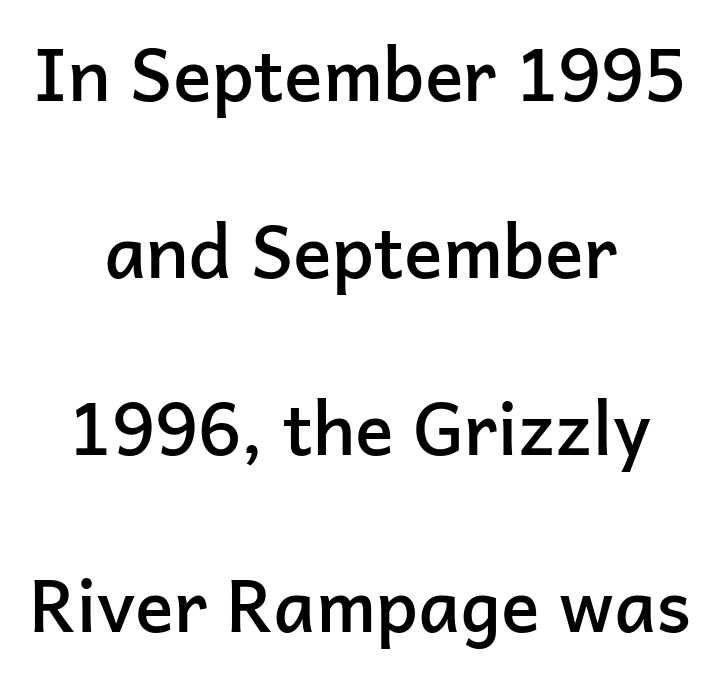
{"serif": "no", "italic": "no", "bold": "semi", "weight": "semibold", "width": "normal", "stroke_contrast": "low", "x_height": "medium", "monospaced": "no", "underline": "no", "align": "center", "line_spacing": "loose", "line_spacing_ratio": 2.46, "letter_spacing": "normal", "letter_spacing_em": 0.0, "glyph_px": 72}
